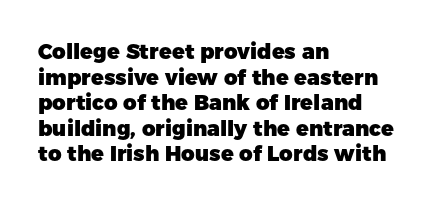
{"italic": "no", "bold": "yes", "underline": "no", "align": "left", "line_spacing_ratio": 1.22, "letter_spacing": "normal", "letter_spacing_em": 0.0, "glyph_px": 21}
